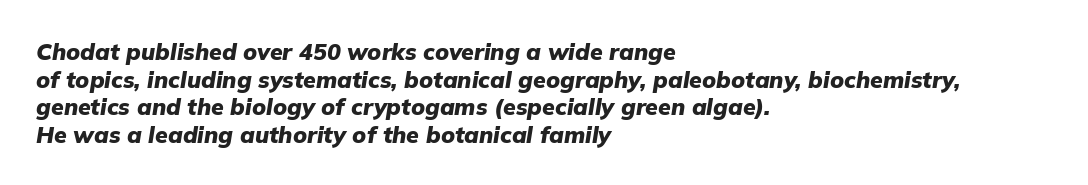
Designer's note — italics engaged. Visually the block forms a straight wall on the left and a jagged coastline on the right. Bold? Absolutely — the strokes are thick and heavy. The passage shown is not underscored anywhere. The line texture is even and compact thanks to regular tracking.
